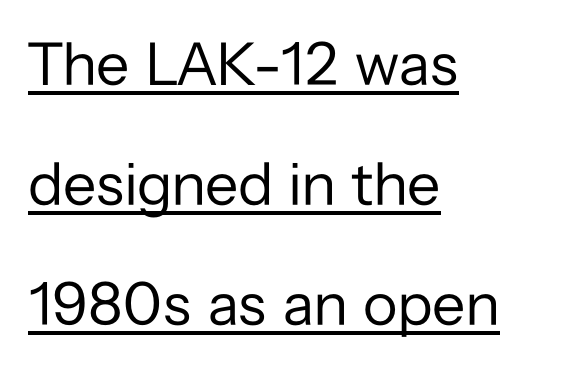
Q: Is the text bold? A: No.
Q: Is the text italic (slanted)? A: No, it is upright.
Q: Is the typeface a serif or a sans-serif typeface? A: Sans-serif.
Q: Is the text underlined? A: Yes.
Q: How is the paragraph aligned? A: Left-aligned.
Q: Is the spacing between letters normal or unusually wide? A: Normal.
Q: Is the spacing between lines tight, normal or loose? A: Loose.
Q: Width (condensed, normal, or wide)? A: Normal.
Q: Stroke contrast? A: Low.
Q: x-height? A: Medium.
Q: Monospaced? A: No.
